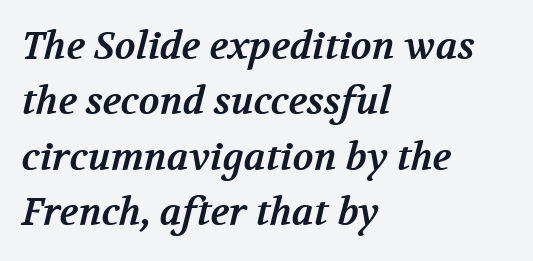
The designer left line spacing at the default. Letter spacing: default. Think of a printed novel: that variable character pitch is what you see here. Plain, unruled lines of type. Yep, those are serifs on the letters. Stroke thickness is high; the sample reads as a true bold.
